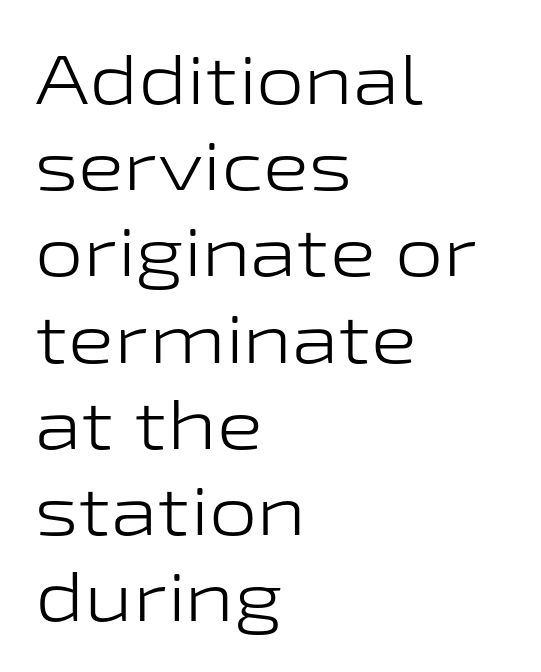
{"serif": "no", "italic": "no", "bold": "no", "weight": "light", "width": "wide", "stroke_contrast": "low", "x_height": "medium", "monospaced": "no", "underline": "no", "align": "left", "line_spacing": "normal", "line_spacing_ratio": 1.25, "letter_spacing": "normal", "letter_spacing_em": 0.0, "glyph_px": 69}
